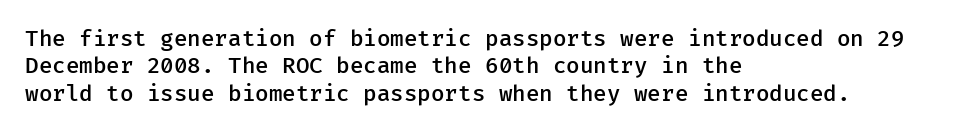
Q: Is the text bold? A: Semi-bold.
Q: Is the text italic (slanted)? A: No, it is upright.
Q: Is the text underlined? A: No.
Q: How is the paragraph aligned? A: Left-aligned.
Q: Is the spacing between letters normal or unusually wide? A: Normal.
Q: Is the spacing between lines tight, normal or loose? A: Normal.
